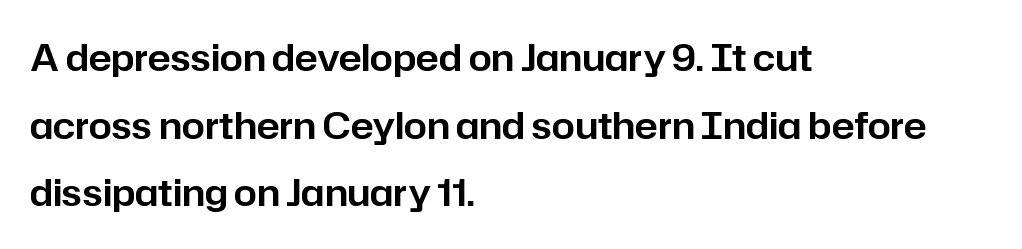
The image shows 37 px sans-serif type, upright; set left-aligned, line spacing 1.83x, normal letter spacing, not underlined; low stroke contrast and a medium x-height.
